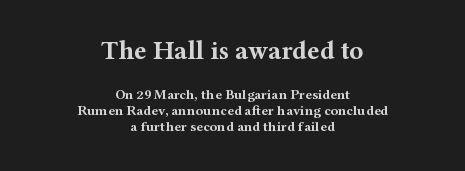
{"italic": "no", "bold": "yes", "underline": "no", "align": "center", "line_spacing_ratio": 1.16, "letter_spacing": "normal", "letter_spacing_em": 0.0, "larger_block": "first", "size_ratio": 1.86, "glyph_px": 26}
